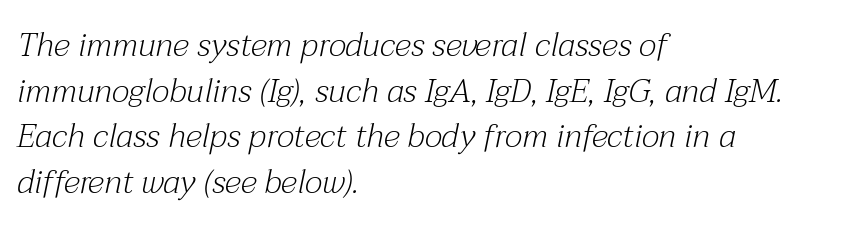
The image shows 33 px light serif type, italic (leaning right); set left-aligned, normal line spacing (1.38x), normal letter spacing, not underlined; medium stroke contrast and a medium x-height.
